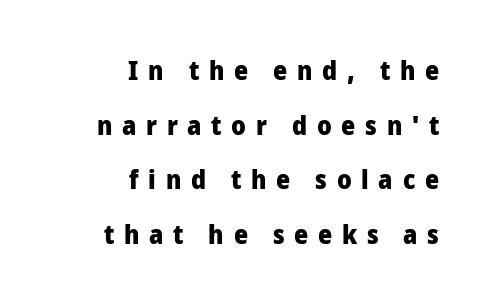
The image shows 27 px bold type, upright; set right-aligned, loose line spacing (2.02x), unusually wide letter spacing (+0.36 em), not underlined.
